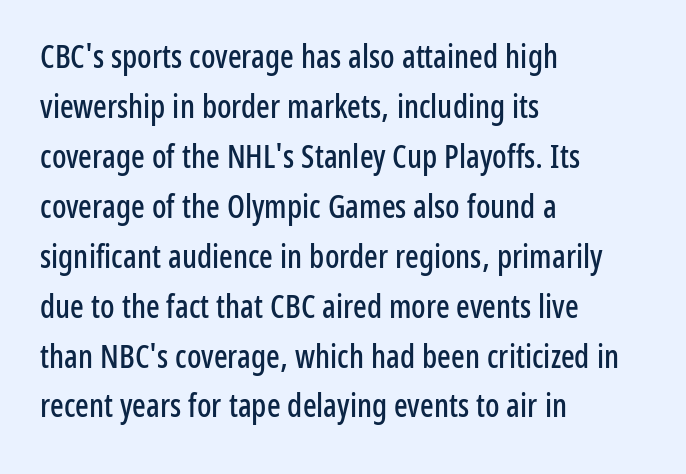
{"serif": "no", "italic": "no", "width": "condensed", "stroke_contrast": "low", "x_height": "medium", "monospaced": "no", "underline": "no", "align": "left", "line_spacing": "normal", "line_spacing_ratio": 1.56, "letter_spacing": "normal", "letter_spacing_em": 0.0, "glyph_px": 32}
